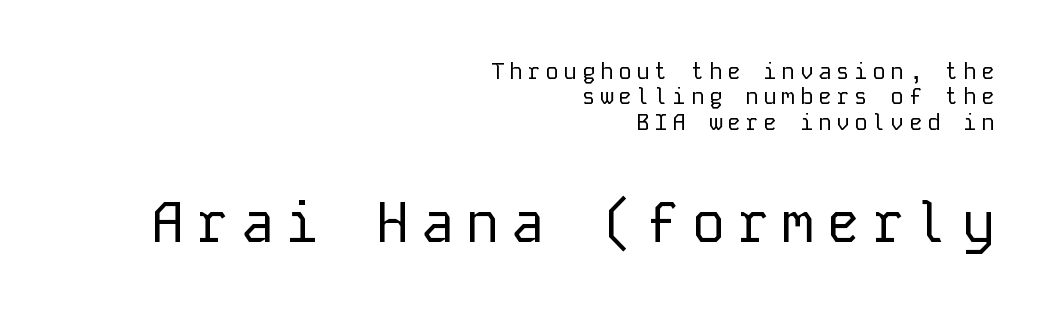
Q: Is the text bold? A: No.
Q: Is the text italic (slanted)? A: No, it is upright.
Q: Is the typeface a serif or a sans-serif typeface? A: Sans-serif.
Q: Is the text underlined? A: No.
Q: How is the paragraph aligned? A: Right-aligned.
Q: Is the spacing between lines tight, normal or loose? A: Tight.
Q: Which block of text is set in a larger size, the first (top) or the second (bottom)? A: The second (bottom) one.
Q: Width (condensed, normal, or wide)? A: Normal.
Q: Stroke contrast? A: Low.
Q: x-height? A: Medium.
Q: Monospaced? A: Yes.
